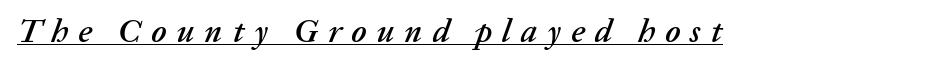
Q: Is the text italic (slanted)? A: Yes, it leans right by about 20 degrees.
Q: Is the text underlined? A: Yes.
Q: Is the spacing between letters normal or unusually wide? A: Unusually wide.
Q: Width (condensed, normal, or wide)? A: Normal.
Q: Stroke contrast? A: Low.
Q: x-height? A: Medium.
Q: Monospaced? A: No.
